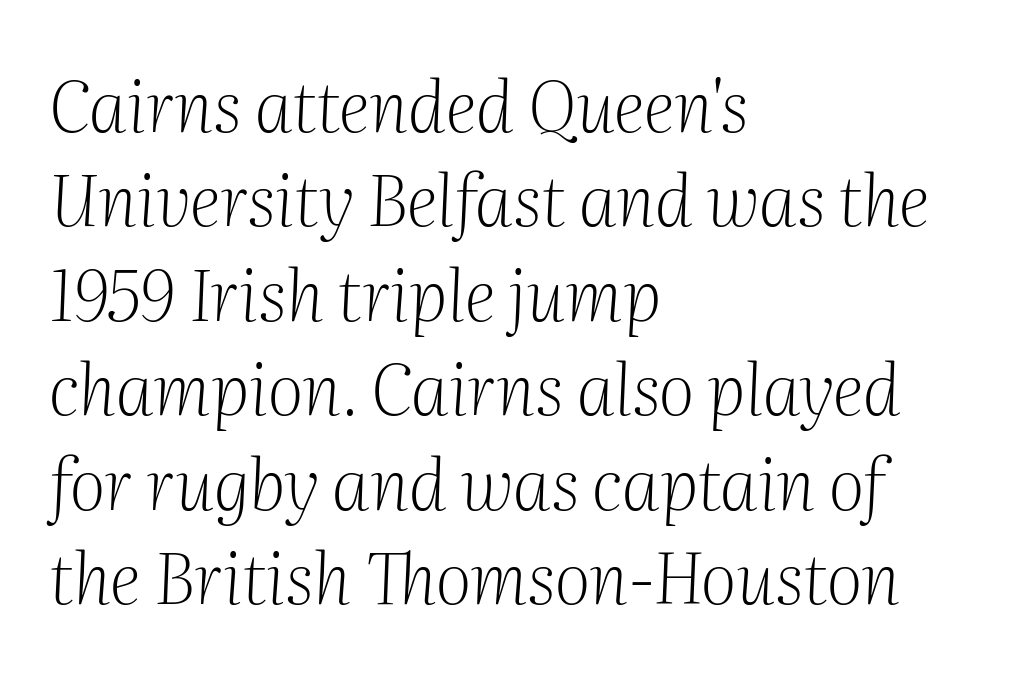
The image shows 70 px light serif type, italic (leaning right); set left-aligned, normal line spacing (1.35x), normal letter spacing, not underlined; medium stroke contrast and a medium x-height.
